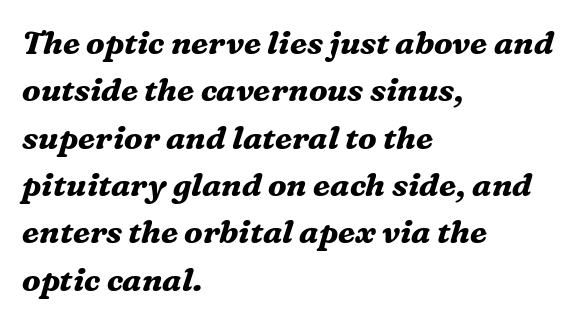
Are there feet on the stems? There are — it's a serif. Heavy, bold letterforms. Quick note: italic. This sample keeps an unexceptional amount of space between lines.
